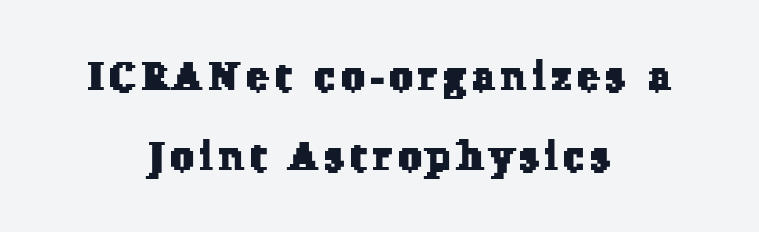
{"serif": "yes", "width": "normal", "stroke_contrast": "low", "x_height": "medium", "monospaced": "no", "underline": "no", "align": "center", "line_spacing": "loose", "line_spacing_ratio": 1.95, "glyph_px": 41}
